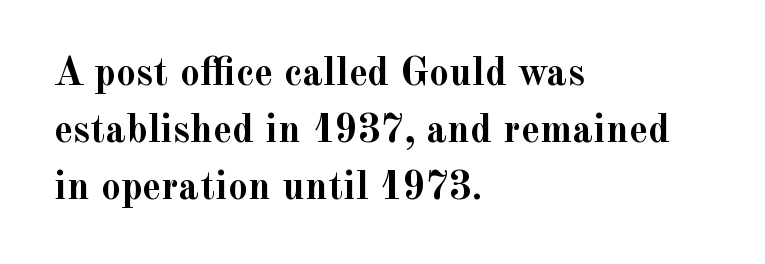
{"serif": "yes", "italic": "no", "bold": "yes", "weight": "semibold", "width": "normal", "x_height": "small", "monospaced": "no", "underline": "no", "align": "left", "line_spacing": "normal", "line_spacing_ratio": 1.43, "letter_spacing": "normal", "letter_spacing_em": 0.0, "glyph_px": 40}
